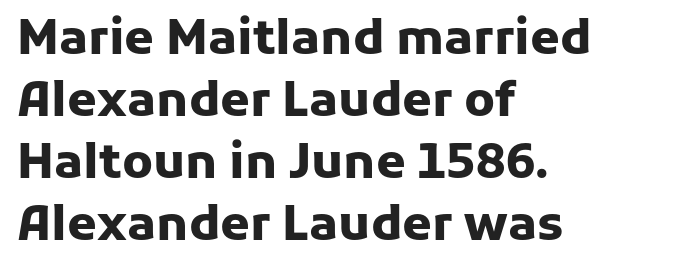
Q: Is the text bold? A: Yes.
Q: Is the text italic (slanted)? A: No, it is upright.
Q: Is the typeface a serif or a sans-serif typeface? A: Sans-serif.
Q: Is the text underlined? A: No.
Q: How is the paragraph aligned? A: Left-aligned.
Q: Is the spacing between letters normal or unusually wide? A: Normal.
Q: Is the spacing between lines tight, normal or loose? A: Normal.
Q: Width (condensed, normal, or wide)? A: Normal.
Q: Stroke contrast? A: Low.
Q: x-height? A: Medium.
Q: Monospaced? A: No.
